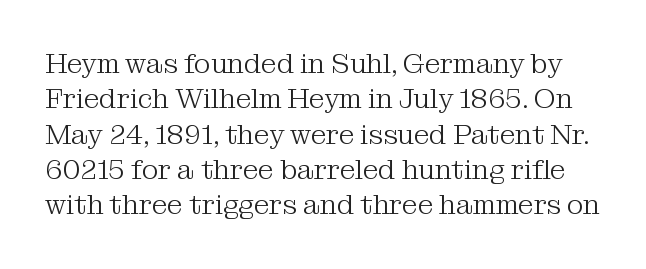
Q: Is the text bold? A: No.
Q: Is the text italic (slanted)? A: No, it is upright.
Q: Is the typeface a serif or a sans-serif typeface? A: Serif.
Q: Is the text underlined? A: No.
Q: Is the spacing between letters normal or unusually wide? A: Normal.
Q: Is the spacing between lines tight, normal or loose? A: Normal.
Q: Width (condensed, normal, or wide)? A: Normal.
Q: Stroke contrast? A: Medium.
Q: x-height? A: Medium.
Q: Monospaced? A: No.
